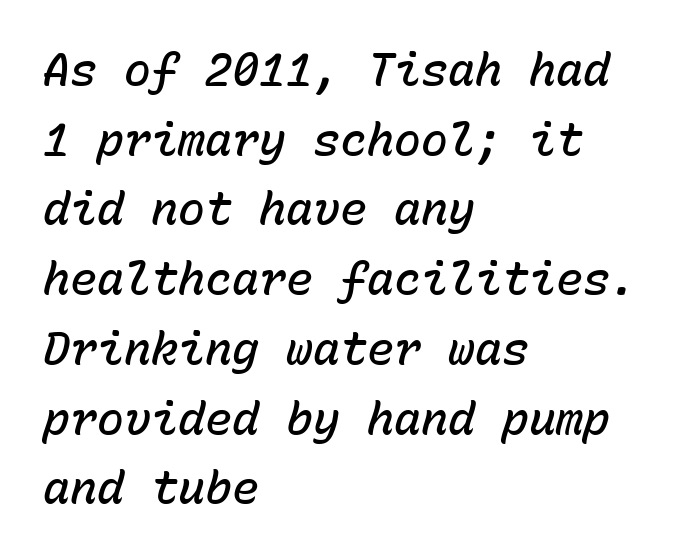
The image shows 45 px semibold type, italic (leaning right), monospaced; set left-aligned, normal line spacing (1.55x), normal letter spacing, not underlined; low stroke contrast and a medium x-height.
